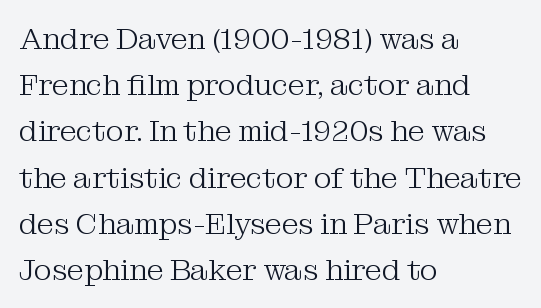
Each line starts at the same left margin while the right side varies. Look at the tracking — it's just the regular setting, nothing added. This sample keeps an unexceptional amount of space between lines. Stroke thickness stays within the range of a standard reading face or lighter. A typesetter would call this proportional, since set widths differ per character.
